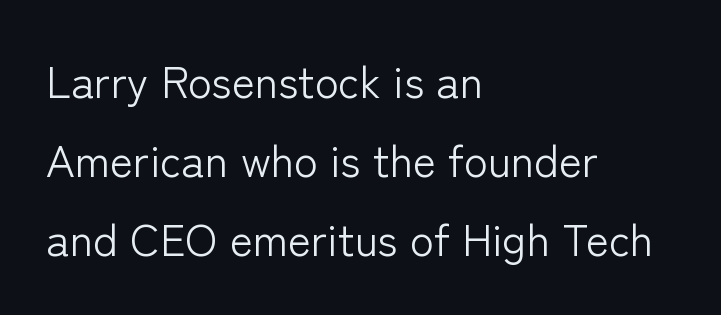
Every character sits straight up, as roman type does. This sample is left-justified, so line endings fall wherever the words run out. Varying glyph widths throughout — classic text-font behaviour. Is this a heavy cut? Hardly; it is regular or lighter.
